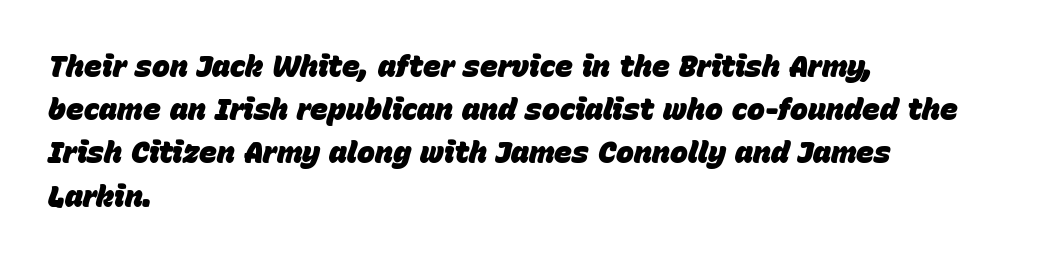
Q: Is the text bold? A: Yes.
Q: Is the text italic (slanted)? A: Yes, it leans right by about 15 degrees.
Q: Is the text underlined? A: No.
Q: How is the paragraph aligned? A: Left-aligned.
Q: Is the spacing between letters normal or unusually wide? A: Normal.
Q: Is the spacing between lines tight, normal or loose? A: Normal.
Q: Width (condensed, normal, or wide)? A: Normal.
Q: Stroke contrast? A: Low.
Q: x-height? A: Large.
Q: Monospaced? A: No.
